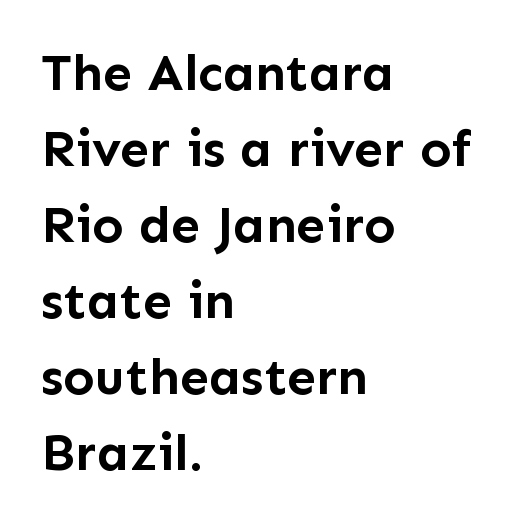
{"serif": "no", "italic": "no", "bold": "yes", "weight": "semibold", "width": "normal", "stroke_contrast": "low", "x_height": "medium", "monospaced": "no", "underline": "no", "align": "left", "line_spacing": "normal", "line_spacing_ratio": 1.46, "letter_spacing": "normal", "letter_spacing_em": 0.0, "glyph_px": 52}
